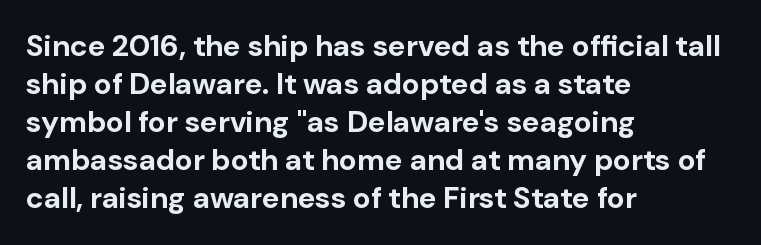
The image shows 30 px bold sans-serif type, upright; set left-aligned, normal line spacing (1.27x), normal letter spacing, not underlined; low stroke contrast and a medium x-height.
